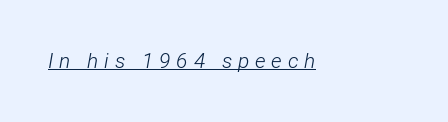
The image shows 21 px text type, italic (leaning right); set unusually wide letter spacing (+0.28 em), underlined.
